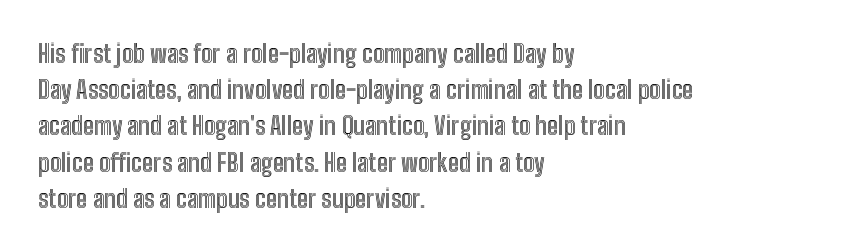
This sample keeps an unexceptional amount of space between lines. Characters follow at the spacing the type designer built in. Leftover space on each line is placed entirely after the last word. Nobody drew a line under any word here. The font's upright variant was chosen for this text.
